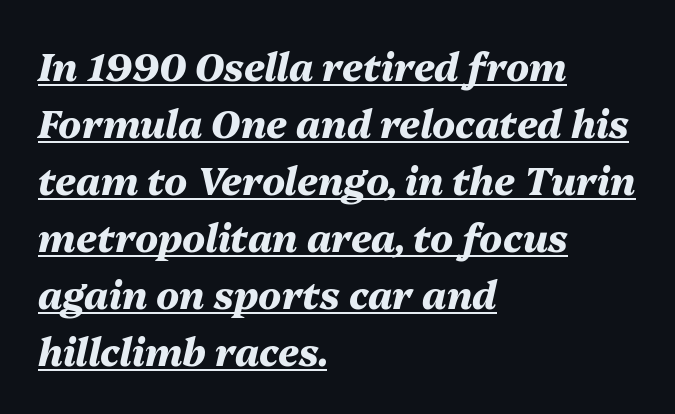
{"italic": "yes", "lean": "right", "slant_degrees": 13, "bold": "yes", "weight": "heavy", "width": "normal", "stroke_contrast": "medium", "x_height": "medium", "monospaced": "no", "underline": "yes", "align": "left", "line_spacing": "normal", "line_spacing_ratio": 1.5, "letter_spacing": "normal", "letter_spacing_em": 0.0, "glyph_px": 38}
